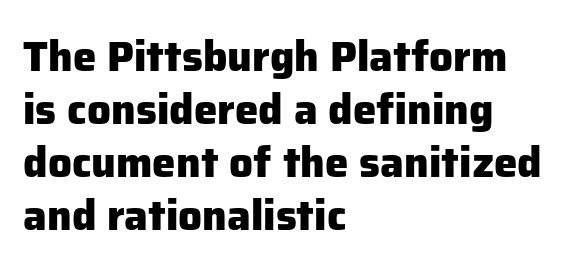
{"serif": "no", "italic": "no", "bold": "yes", "weight": "heavy", "width": "normal", "stroke_contrast": "low", "x_height": "medium", "monospaced": "no", "underline": "no", "align": "left", "line_spacing": "normal", "line_spacing_ratio": 1.26, "letter_spacing": "normal", "letter_spacing_em": 0.0, "glyph_px": 42}
